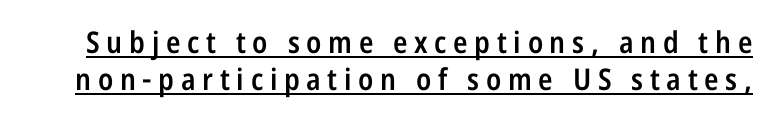
{"serif": "no", "italic": "no", "bold": "semi", "weight": "semibold", "width": "condensed", "stroke_contrast": "low", "x_height": "medium", "monospaced": "no", "underline": "yes", "line_spacing_ratio": 1.22, "letter_spacing": "wide", "letter_spacing_em": 0.22, "glyph_px": 30}
